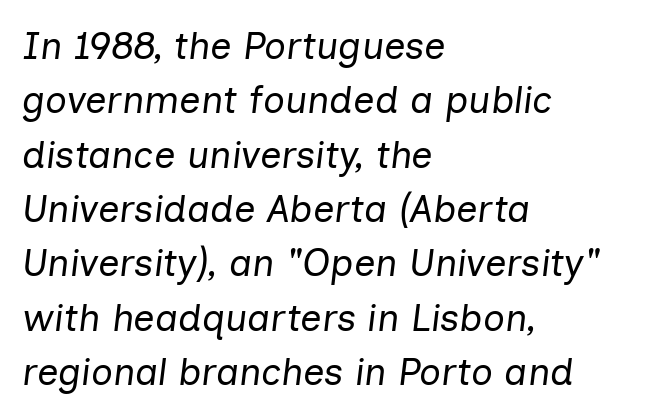
Q: Is the text bold? A: No.
Q: Is the text italic (slanted)? A: Yes, it leans right by about 7 degrees.
Q: Is the text underlined? A: No.
Q: How is the paragraph aligned? A: Left-aligned.
Q: Is the spacing between letters normal or unusually wide? A: Normal.
Q: Is the spacing between lines tight, normal or loose? A: Normal.
Q: Width (condensed, normal, or wide)? A: Normal.
Q: Stroke contrast? A: Low.
Q: x-height? A: Medium.
Q: Monospaced? A: No.
